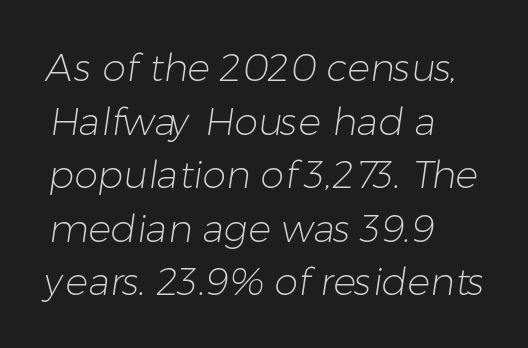
Q: Is the text bold? A: No.
Q: Is the typeface a serif or a sans-serif typeface? A: Sans-serif.
Q: Is the text underlined? A: No.
Q: How is the paragraph aligned? A: Left-aligned.
Q: Is the spacing between letters normal or unusually wide? A: Normal.
Q: Is the spacing between lines tight, normal or loose? A: Normal.
Q: Width (condensed, normal, or wide)? A: Normal.
Q: Stroke contrast? A: Low.
Q: x-height? A: Medium.
Q: Monospaced? A: No.
